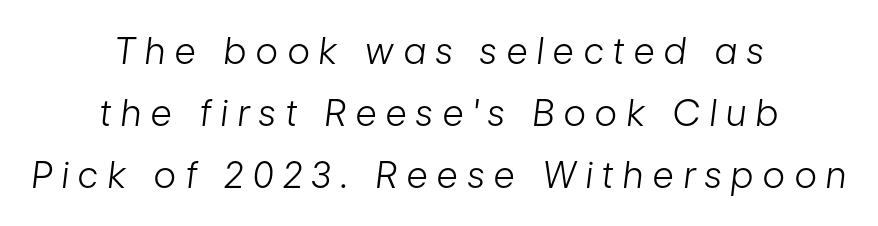
These lines were composed using italics. This sample uses expanded letter spacing, leaving extra air between glyphs. Bare-footed words on every line. Varying glyph widths throughout — classic text-font behaviour.
